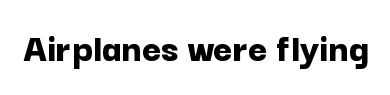
The image shows 41 px bold sans-serif type, upright; set normal letter spacing, not underlined; low stroke contrast and a medium x-height.
